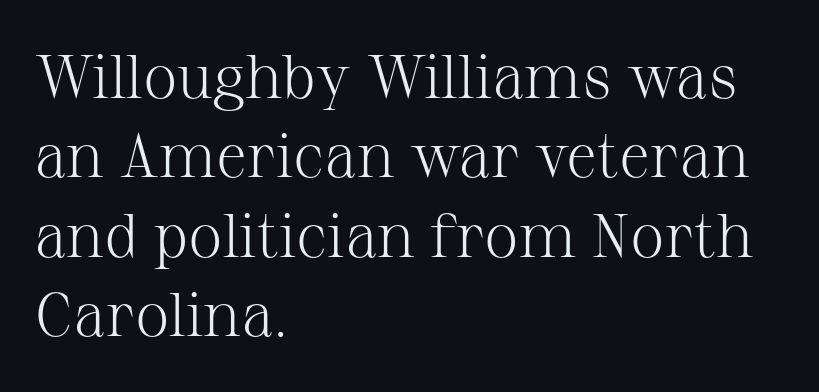
{"serif": "yes", "italic": "no", "bold": "no", "weight": "light", "width": "normal", "stroke_contrast": "medium", "x_height": "medium", "monospaced": "no", "underline": "no", "align": "left", "line_spacing": "normal", "line_spacing_ratio": 1.28, "letter_spacing": "normal", "letter_spacing_em": 0.0, "glyph_px": 62}
